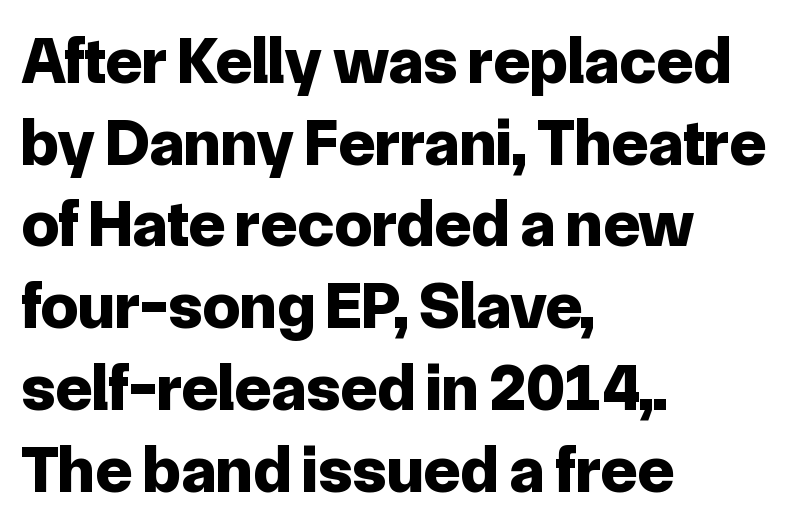
It's the straight-up-and-down kind of type. Do the characters align in a grid? No, the font is proportional. Line beginnings align vertically; line endings do not. Serif or sans? Sans — the stroke terminals are bare.
